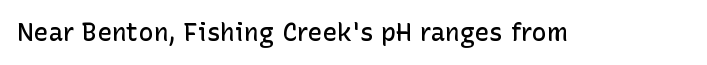
{"italic": "no", "bold": "semi", "underline": "no", "letter_spacing": "normal", "letter_spacing_em": 0.0, "glyph_px": 25}
